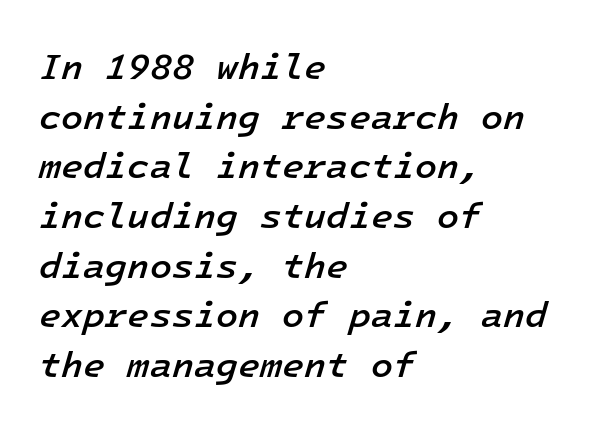
{"italic": "yes", "lean": "right", "slant_degrees": 16, "bold": "semi", "weight": "semibold", "width": "normal", "stroke_contrast": "low", "x_height": "medium", "monospaced": "yes", "underline": "no", "align": "left", "line_spacing": "normal", "line_spacing_ratio": 1.38, "letter_spacing": "normal", "letter_spacing_em": 0.0, "glyph_px": 36}
